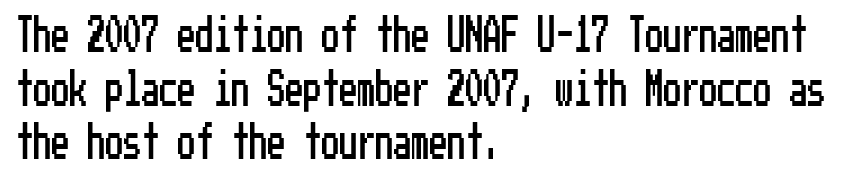
Q: Is the text italic (slanted)? A: No, it is upright.
Q: Is the typeface a serif or a sans-serif typeface? A: Sans-serif.
Q: Is the text underlined? A: No.
Q: How is the paragraph aligned? A: Left-aligned.
Q: Is the spacing between letters normal or unusually wide? A: Normal.
Q: Is the spacing between lines tight, normal or loose? A: Normal.
Q: Width (condensed, normal, or wide)? A: Condensed.
Q: Stroke contrast? A: Low.
Q: x-height? A: Medium.
